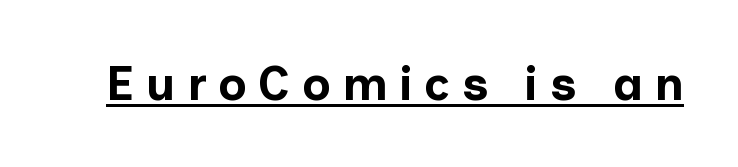
The image shows 47 px bold sans-serif type, upright; set unusually wide letter spacing (+0.25 em), underlined; low stroke contrast and a medium x-height.
